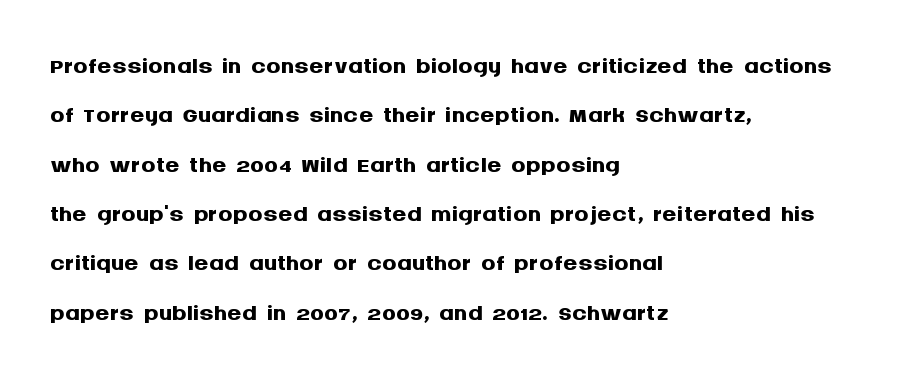
{"serif": "no", "italic": "no", "bold": "yes", "weight": "semibold", "width": "normal", "stroke_contrast": "medium", "x_height": "large", "monospaced": "no", "underline": "no", "align": "left", "line_spacing": "normal", "line_spacing_ratio": 1.37, "letter_spacing": "normal", "letter_spacing_em": 0.0, "glyph_px": 36}
